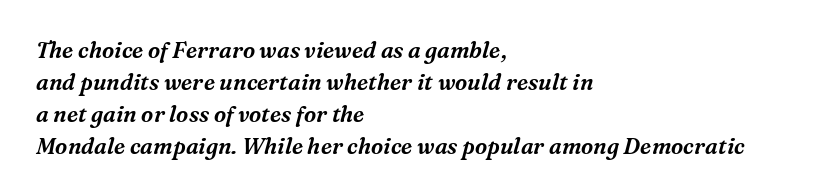
{"italic": "yes", "lean": "right", "slant_degrees": 16, "underline": "no", "align": "left", "line_spacing": "normal", "line_spacing_ratio": 1.45, "letter_spacing": "normal", "letter_spacing_em": 0.0, "glyph_px": 22}
